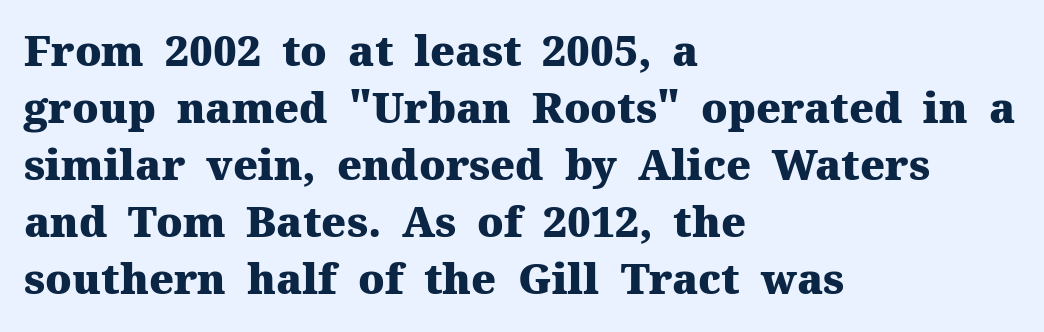
The image shows 42 px heavy serif type, upright; set left-aligned, normal line spacing (1.36x), normal letter spacing, not underlined; medium stroke contrast and a medium x-height.
